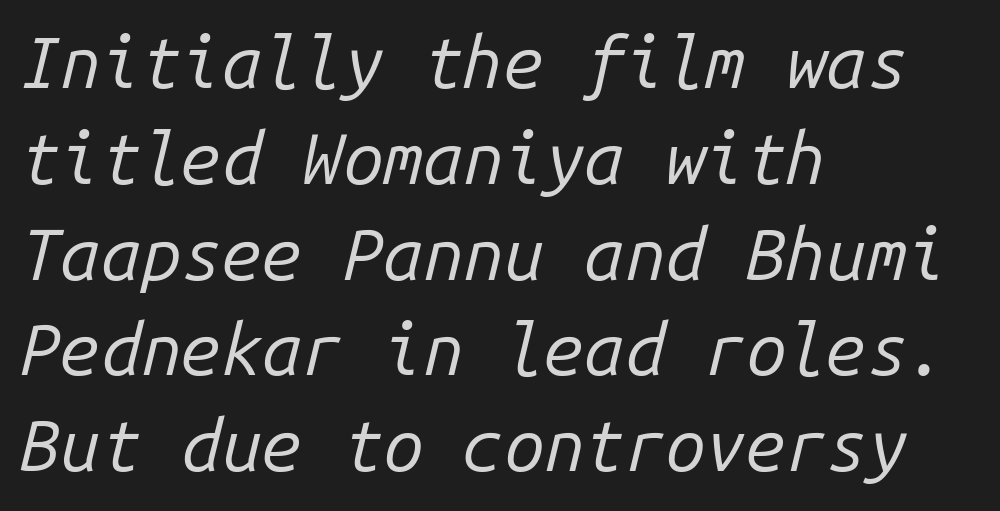
{"italic": "yes", "lean": "right", "slant_degrees": 14, "bold": "no", "weight": "regular", "width": "normal", "stroke_contrast": "low", "x_height": "medium", "monospaced": "yes", "underline": "no", "align": "left", "line_spacing": "normal", "line_spacing_ratio": 1.33, "letter_spacing": "normal", "letter_spacing_em": 0.0, "glyph_px": 72}
